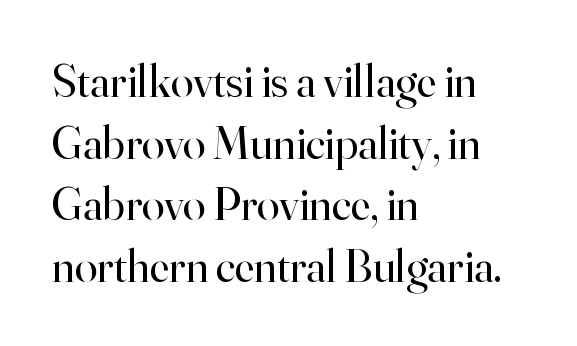
Q: Is the text bold? A: No.
Q: Is the text italic (slanted)? A: No, it is upright.
Q: Is the typeface a serif or a sans-serif typeface? A: Serif.
Q: Is the text underlined? A: No.
Q: How is the paragraph aligned? A: Left-aligned.
Q: Is the spacing between letters normal or unusually wide? A: Normal.
Q: Is the spacing between lines tight, normal or loose? A: Normal.
Q: Width (condensed, normal, or wide)? A: Normal.
Q: Stroke contrast? A: High.
Q: x-height? A: Small.
Q: Monospaced? A: No.
